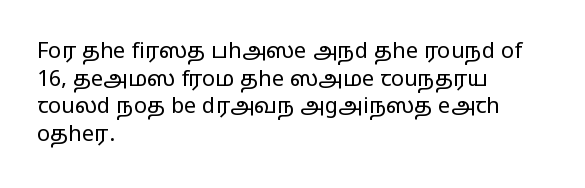
The typeface has the unassuming heft of standard copy or less. Vertical strokes here are truly vertical. A clean baseline with only descenders dipping below it. Default kerning and tracking; the words read as compact shapes.
